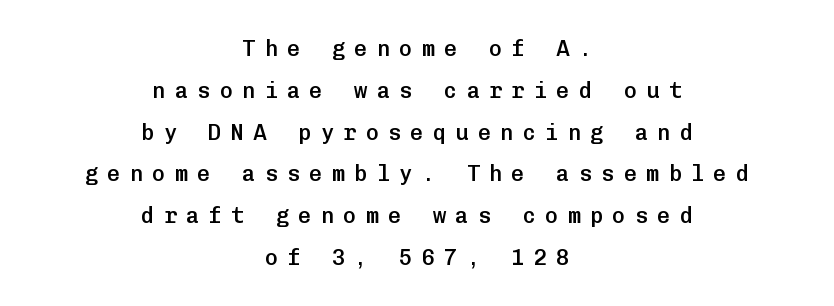
Q: Is the text bold? A: Semi-bold.
Q: Is the text italic (slanted)? A: No, it is upright.
Q: Is the text underlined? A: No.
Q: How is the paragraph aligned? A: Centered.
Q: Is the spacing between letters normal or unusually wide? A: Unusually wide.
Q: Is the spacing between lines tight, normal or loose? A: Loose.
